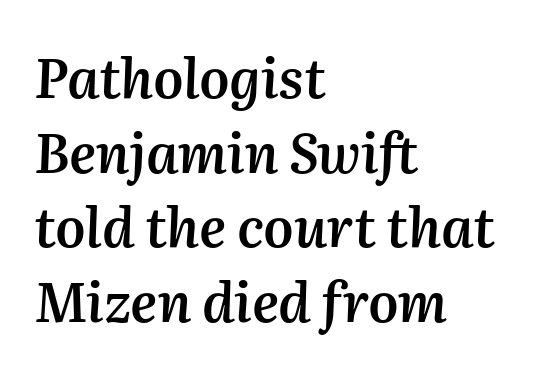
A student would call this left alignment; a typographer would say flush left, rag right. Vertically, the passage feels balanced, rows spaced as you'd expect. Posture: slanted. Letters rest on an invisible, unmarked baseline. The rendering keeps characters at their native spacing. Each letter keeps its own natural width here, so spacing adapts to shape.
